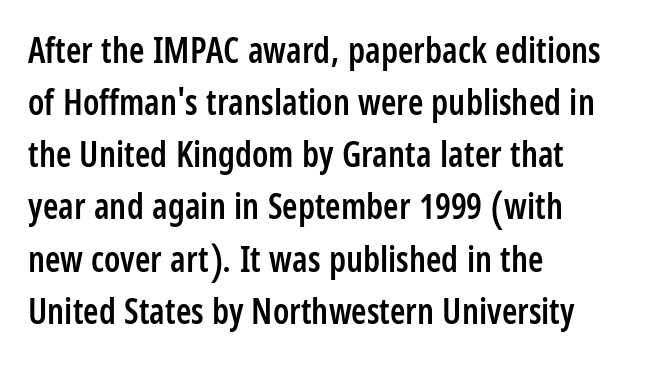
The image shows 35 px semibold, condensed sans-serif type, upright; set left-aligned, normal line spacing (1.49x), normal letter spacing, not underlined; low stroke contrast and a large x-height.
